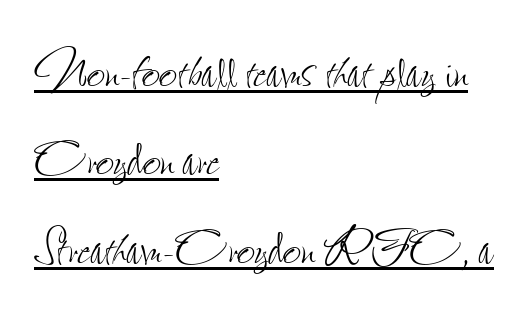
{"bold": "no", "weight": "thin", "width": "condensed", "stroke_contrast": "low", "x_height": "small", "monospaced": "no", "underline": "yes", "align": "left", "line_spacing": "normal", "line_spacing_ratio": 1.38, "letter_spacing": "normal", "letter_spacing_em": 0.0, "glyph_px": 64}
